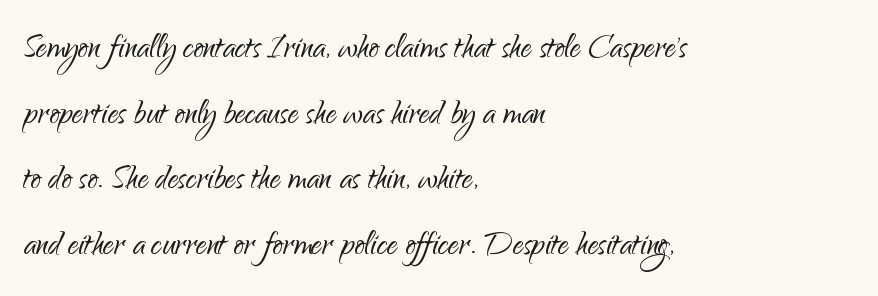
This sample uses a sans-serif face. The strokes carry an ordinary text weight at most. Underline: absent. A typesetter would call this proportional, since set widths differ per character. The leading is moderate, giving the passage an even texture.
